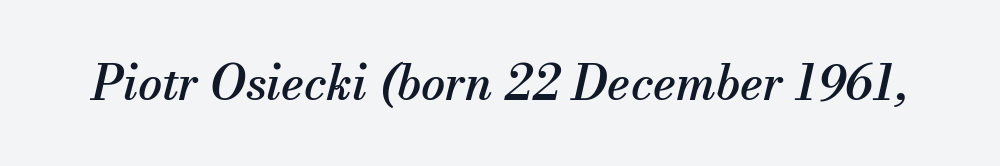
Q: Is the text italic (slanted)? A: Yes, it leans right by about 13 degrees.
Q: Is the typeface a serif or a sans-serif typeface? A: Serif.
Q: Is the text underlined? A: No.
Q: Is the spacing between letters normal or unusually wide? A: Normal.
Q: Width (condensed, normal, or wide)? A: Normal.
Q: Stroke contrast? A: Medium.
Q: x-height? A: Small.
Q: Monospaced? A: No.
